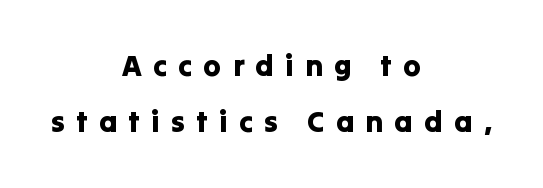
The image shows 30 px sans-serif type, upright; set centered, line spacing 1.87x, unusually wide letter spacing (+0.37 em), not underlined; low stroke contrast and a medium x-height.
